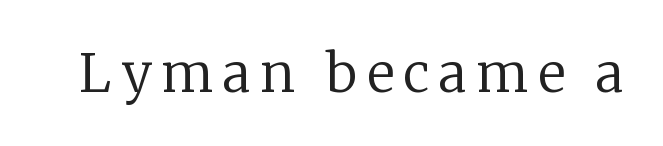
The passage shown is typeset with a serif family. Letters have the restrained weight of plain body copy at most. A bare baseline throughout the passage. These lines are rendered in a variable-pitch font. Unlike italic type, these characters show no tilt at all.
